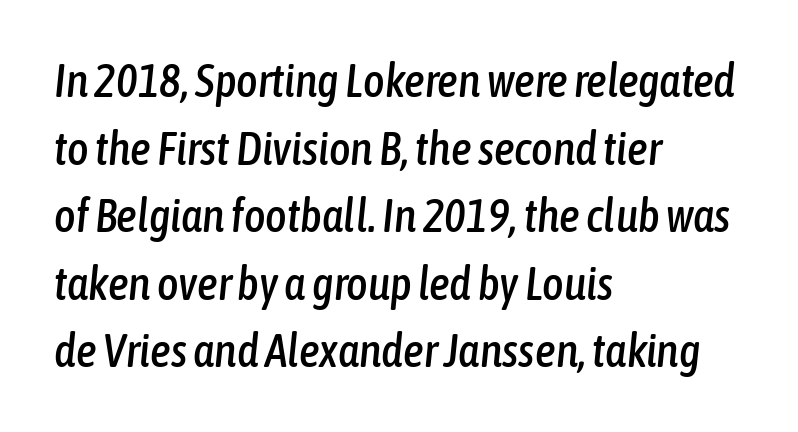
{"italic": "yes", "lean": "right", "slant_degrees": 6, "width": "condensed", "stroke_contrast": "low", "x_height": "medium", "monospaced": "no", "underline": "no", "align": "left", "line_spacing": "normal", "line_spacing_ratio": 1.47, "letter_spacing": "normal", "letter_spacing_em": 0.0, "glyph_px": 46}
